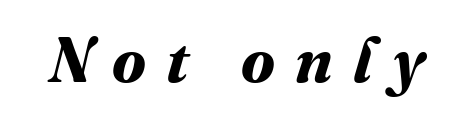
The baseline area is clear. I'd describe the lettering as bold — thick and assertive. The face used here is proportionally spaced, like ordinary book or web type. Look at the tracking — it's clearly loosened, letters drifting apart.
